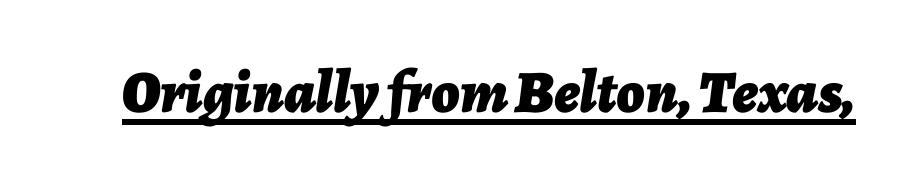
{"italic": "yes", "lean": "right", "slant_degrees": 7, "bold": "yes", "weight": "bold", "width": "normal", "stroke_contrast": "low", "x_height": "medium", "monospaced": "no", "underline": "yes", "letter_spacing": "normal", "letter_spacing_em": 0.0, "glyph_px": 60}
